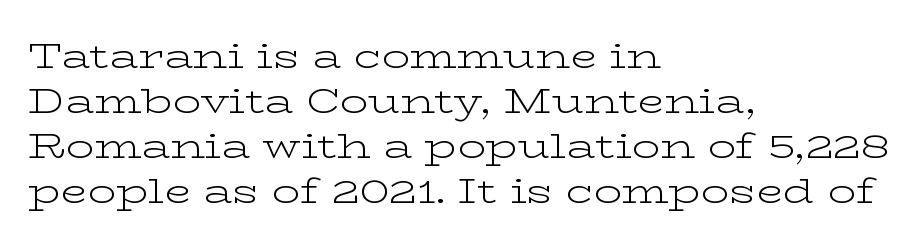
Q: Is the text bold? A: No.
Q: Is the text italic (slanted)? A: No, it is upright.
Q: Is the typeface a serif or a sans-serif typeface? A: Serif.
Q: Is the text underlined? A: No.
Q: How is the paragraph aligned? A: Left-aligned.
Q: Is the spacing between letters normal or unusually wide? A: Normal.
Q: Is the spacing between lines tight, normal or loose? A: Normal.
Q: Width (condensed, normal, or wide)? A: Wide.
Q: Stroke contrast? A: Low.
Q: x-height? A: Medium.
Q: Monospaced? A: No.
